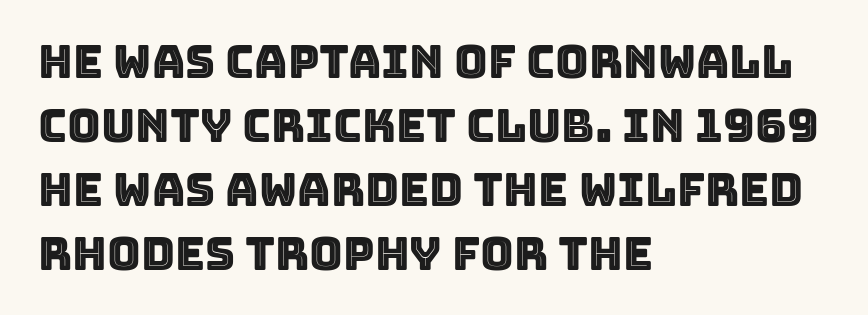
The image shows 46 px text type, upright; set left-aligned, normal line spacing (1.39x), normal letter spacing, not underlined; a large x-height.
